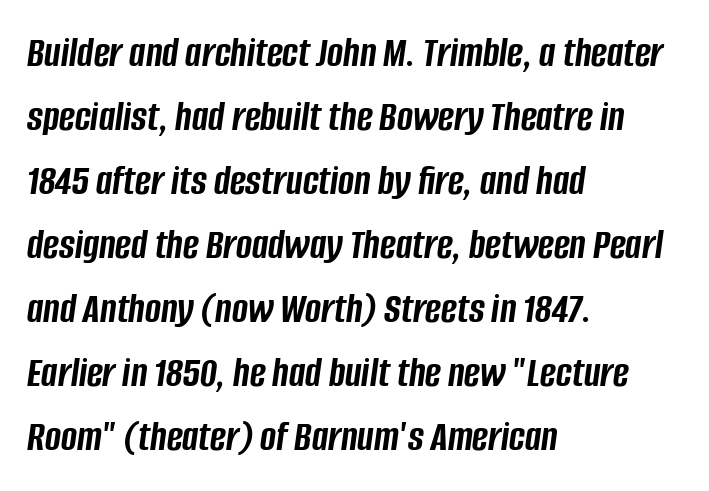
Q: Is the text bold? A: Yes.
Q: Is the text italic (slanted)? A: Yes, it leans right by about 8 degrees.
Q: Is the text underlined? A: No.
Q: How is the paragraph aligned? A: Left-aligned.
Q: Is the spacing between letters normal or unusually wide? A: Normal.
Q: Is the spacing between lines tight, normal or loose? A: Normal.
Q: Width (condensed, normal, or wide)? A: Condensed.
Q: Stroke contrast? A: Low.
Q: x-height? A: Large.
Q: Monospaced? A: No.
